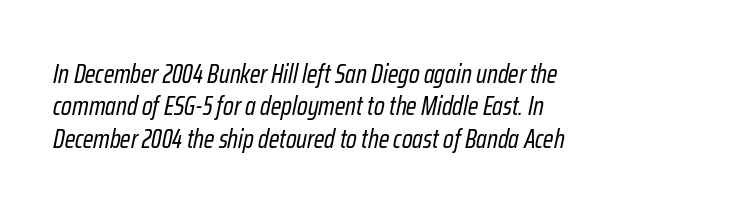
Q: Is the text bold? A: No.
Q: Is the text italic (slanted)? A: Yes, it leans right by about 12 degrees.
Q: Is the text underlined? A: No.
Q: How is the paragraph aligned? A: Left-aligned.
Q: Is the spacing between letters normal or unusually wide? A: Normal.
Q: Is the spacing between lines tight, normal or loose? A: Normal.
